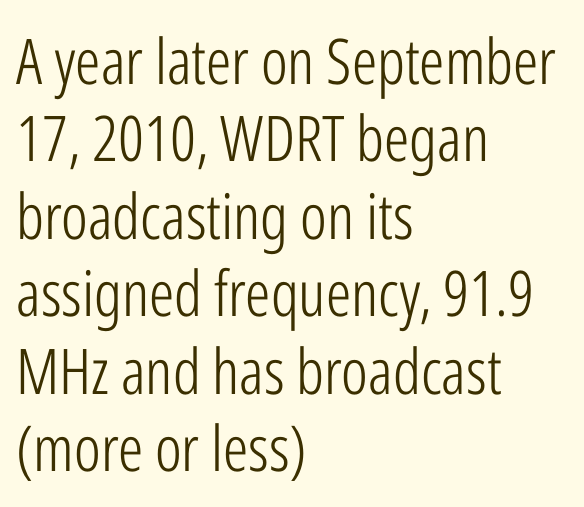
These lines are rendered in a variable-pitch font. Designer's note — italics off, roman on. The rendering anchors every line to the left-hand side. Clear beneath every line of the passage. The letters look calm and open, with moderate or lighter stems.
